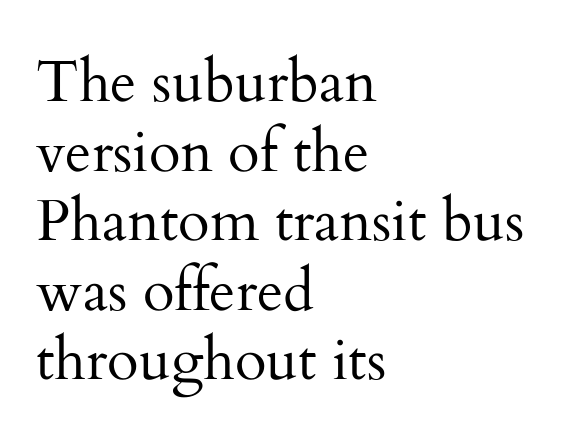
Q: Is the text bold? A: No.
Q: Is the text italic (slanted)? A: No, it is upright.
Q: Is the typeface a serif or a sans-serif typeface? A: Serif.
Q: Is the text underlined? A: No.
Q: How is the paragraph aligned? A: Left-aligned.
Q: Is the spacing between letters normal or unusually wide? A: Normal.
Q: Width (condensed, normal, or wide)? A: Normal.
Q: Stroke contrast? A: Medium.
Q: x-height? A: Small.
Q: Monospaced? A: No.
